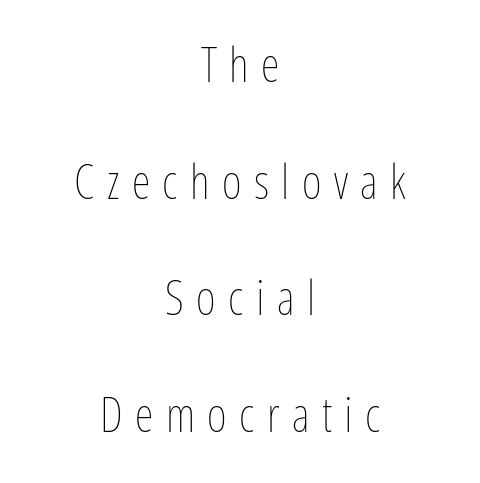
Q: Is the text bold? A: No.
Q: Is the text italic (slanted)? A: No, it is upright.
Q: Is the text underlined? A: No.
Q: How is the paragraph aligned? A: Centered.
Q: Is the spacing between letters normal or unusually wide? A: Unusually wide.
Q: Is the spacing between lines tight, normal or loose? A: Loose.
Q: Width (condensed, normal, or wide)? A: Condensed.
Q: Stroke contrast? A: Low.
Q: x-height? A: Medium.
Q: Monospaced? A: No.
